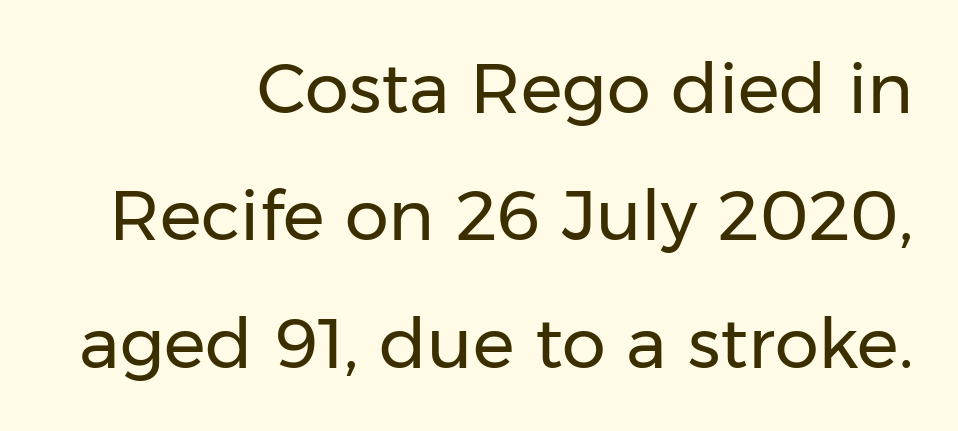
Q: Is the text bold? A: No.
Q: Is the text italic (slanted)? A: No, it is upright.
Q: Is the typeface a serif or a sans-serif typeface? A: Sans-serif.
Q: Is the text underlined? A: No.
Q: How is the paragraph aligned? A: Right-aligned.
Q: Is the spacing between letters normal or unusually wide? A: Normal.
Q: Width (condensed, normal, or wide)? A: Normal.
Q: Stroke contrast? A: Low.
Q: x-height? A: Medium.
Q: Monospaced? A: No.
